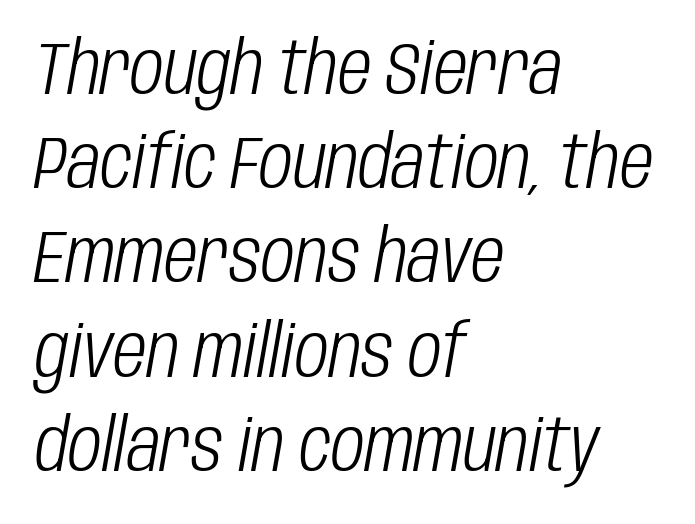
The image shows 73 px light, condensed type, italic (leaning right); set left-aligned, normal line spacing (1.29x), normal letter spacing, not underlined; low stroke contrast and a large x-height.
